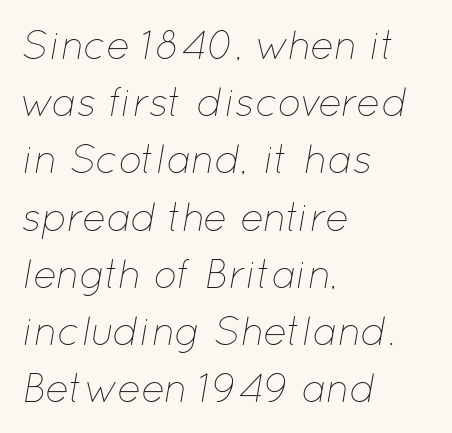
The image shows 40 px thin type, italic (leaning right); set left-aligned, normal line spacing (1.43x), normal letter spacing, not underlined; low stroke contrast and a medium x-height.
